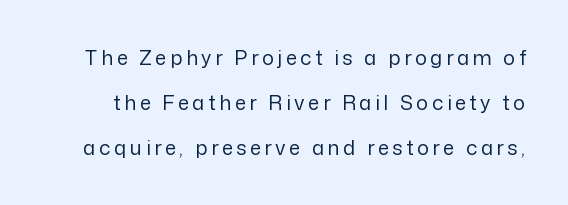
{"italic": "no", "bold": "no", "underline": "no", "line_spacing": "loose", "line_spacing_ratio": 2.24, "glyph_px": 20}
